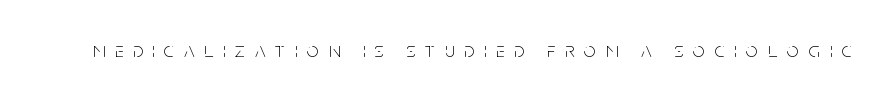
Q: Is the text bold? A: No.
Q: Is the text italic (slanted)? A: No, it is upright.
Q: Is the text underlined? A: No.
Q: Is the spacing between letters normal or unusually wide? A: Unusually wide.
